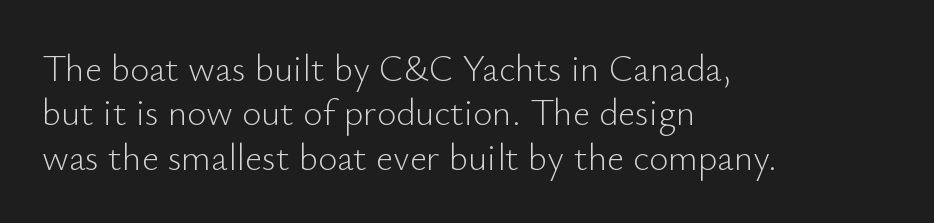
The image shows 37 px light sans-serif type, upright; set left-aligned, line spacing 1.2x, normal letter spacing, not underlined; low stroke contrast and a small x-height.
